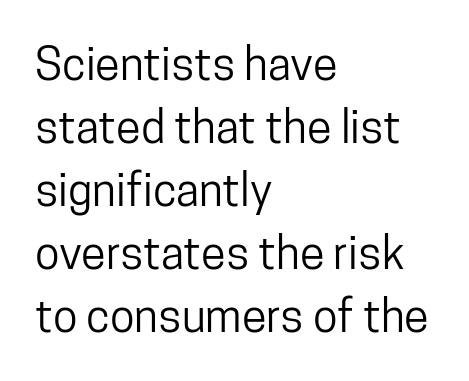
{"serif": "no", "italic": "no", "width": "condensed", "stroke_contrast": "low", "x_height": "medium", "monospaced": "no", "underline": "no", "align": "left", "line_spacing": "normal", "line_spacing_ratio": 1.4, "letter_spacing": "normal", "letter_spacing_em": 0.0, "glyph_px": 45}
